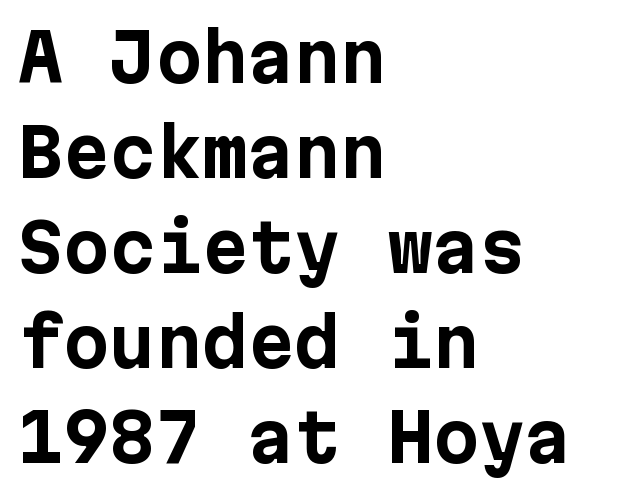
The image shows 66 px bold sans-serif type, upright; set left-aligned, normal line spacing (1.44x), normal letter spacing, not underlined; low stroke contrast and a medium x-height.
